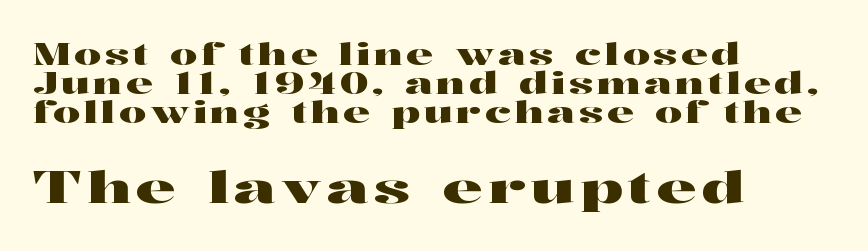
The image shows 45 px wide serif type, upright; set left-aligned, tight line spacing (0.96x), not underlined; the second (bottom) block is 1.5x larger; high stroke contrast and a medium x-height.
